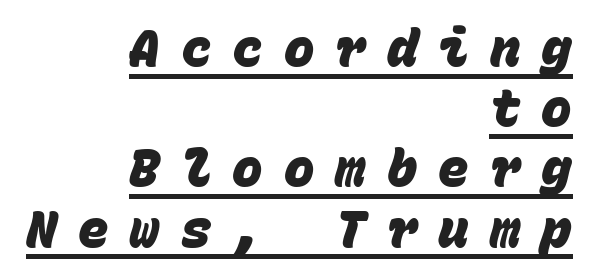
Q: Is the text bold? A: Yes.
Q: Is the typeface a serif or a sans-serif typeface? A: Sans-serif.
Q: Is the text underlined? A: Yes.
Q: How is the paragraph aligned? A: Right-aligned.
Q: Is the spacing between letters normal or unusually wide? A: Unusually wide.
Q: Width (condensed, normal, or wide)? A: Normal.
Q: Stroke contrast? A: Low.
Q: x-height? A: Large.
Q: Monospaced? A: Yes.
